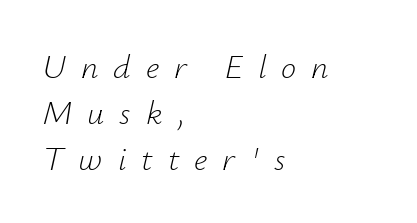
{"italic": "yes", "lean": "right", "slant_degrees": 12, "bold": "no", "weight": "light", "width": "normal", "stroke_contrast": "low", "x_height": "small", "monospaced": "no", "underline": "no", "align": "left", "line_spacing": "normal", "line_spacing_ratio": 1.36, "letter_spacing": "wide", "letter_spacing_em": 0.44, "glyph_px": 34}
